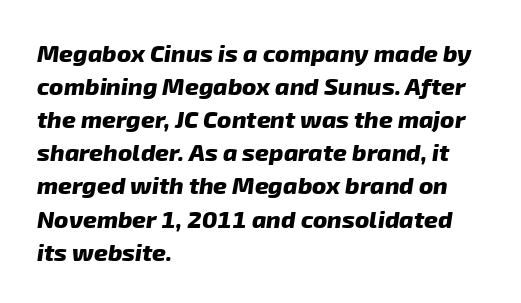
The image shows 24 px bold type; set left-aligned, normal line spacing (1.38x), normal letter spacing, not underlined.
